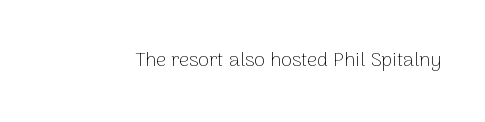
{"italic": "no", "bold": "no", "underline": "no", "letter_spacing": "normal", "letter_spacing_em": 0.0, "glyph_px": 20}
